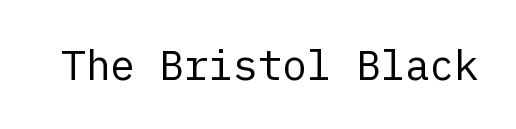
Q: Is the text bold? A: No.
Q: Is the text italic (slanted)? A: No, it is upright.
Q: Is the typeface a serif or a sans-serif typeface? A: Sans-serif.
Q: Is the text underlined? A: No.
Q: Is the spacing between letters normal or unusually wide? A: Normal.
Q: Width (condensed, normal, or wide)? A: Normal.
Q: Stroke contrast? A: Low.
Q: x-height? A: Medium.
